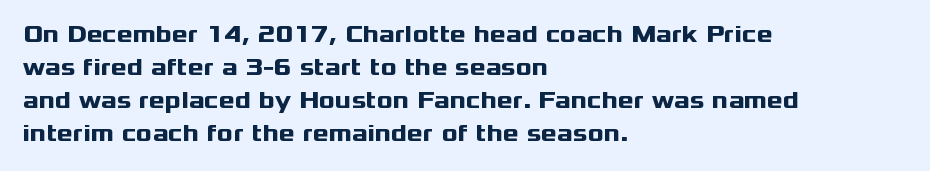
{"italic": "no", "bold": "yes", "underline": "no", "align": "left", "line_spacing": "normal", "line_spacing_ratio": 1.38, "letter_spacing": "normal", "letter_spacing_em": 0.0, "glyph_px": 24}
